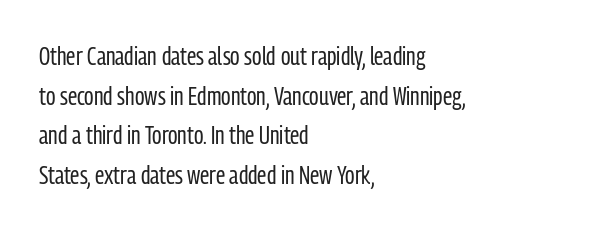
The block of text has a typical density, with ordinary space between rows. The line texture is even and compact thanks to regular tracking. Nothing heavy about these letters — not bold at all. Which margin do the lines hug? The left one — the right edge is uneven.
